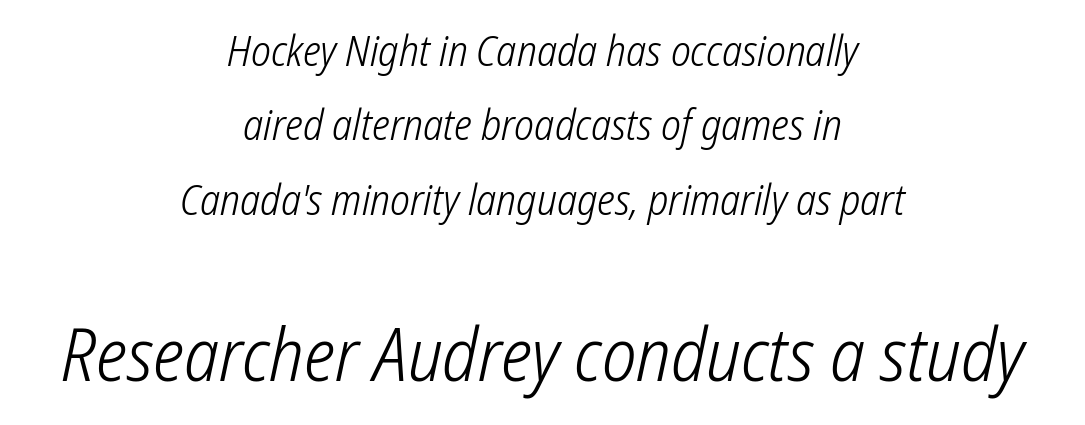
Q: Is the text bold? A: No.
Q: Is the typeface a serif or a sans-serif typeface? A: Sans-serif.
Q: Is the text underlined? A: No.
Q: How is the paragraph aligned? A: Centered.
Q: Is the spacing between letters normal or unusually wide? A: Normal.
Q: Which block of text is set in a larger size, the first (top) or the second (bottom)? A: The second (bottom) one.
Q: Width (condensed, normal, or wide)? A: Condensed.
Q: Stroke contrast? A: Low.
Q: x-height? A: Medium.
Q: Monospaced? A: No.
